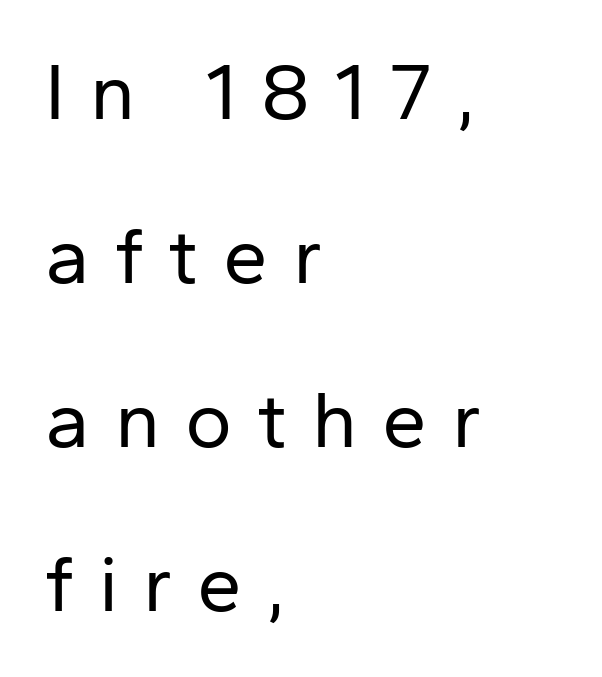
{"serif": "no", "italic": "no", "bold": "no", "weight": "regular", "width": "normal", "stroke_contrast": "low", "x_height": "medium", "monospaced": "no", "underline": "no", "align": "left", "line_spacing": "loose", "line_spacing_ratio": 2.05, "letter_spacing": "wide", "letter_spacing_em": 0.31, "glyph_px": 80}
